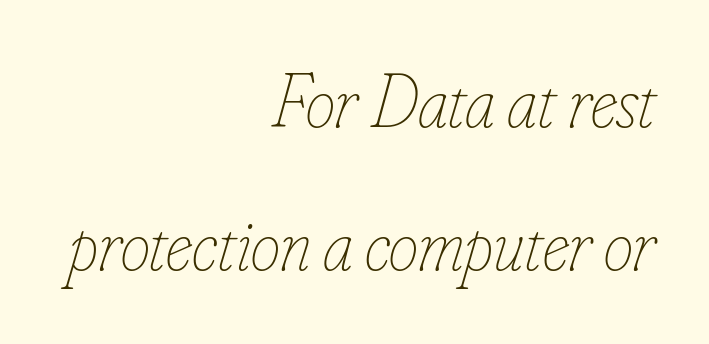
These lines are rendered in a variable-pitch font. The rendering keeps characters at their native spacing. A bare baseline throughout the passage. The rag falls on the left side of this text block. Airy leading. A quiet, ordinary-to-light weight characterises the typeface.
